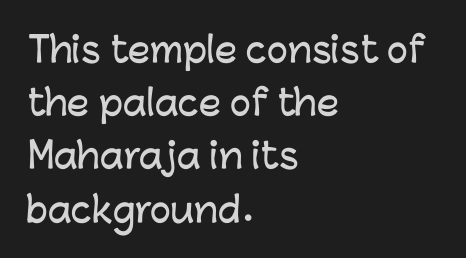
{"serif": "no", "italic": "no", "width": "normal", "stroke_contrast": "low", "x_height": "medium", "monospaced": "no", "underline": "no", "align": "left", "line_spacing": "normal", "line_spacing_ratio": 1.52, "letter_spacing": "normal", "letter_spacing_em": 0.0, "glyph_px": 35}
